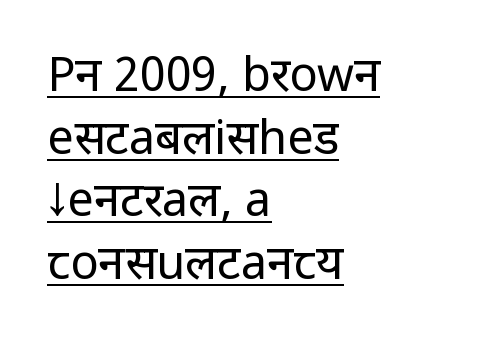
Q: Is the text bold? A: No.
Q: Is the text italic (slanted)? A: No, it is upright.
Q: Is the typeface a serif or a sans-serif typeface? A: Sans-serif.
Q: Is the text underlined? A: Yes.
Q: How is the paragraph aligned? A: Left-aligned.
Q: Is the spacing between letters normal or unusually wide? A: Normal.
Q: Is the spacing between lines tight, normal or loose? A: Normal.
Q: Width (condensed, normal, or wide)? A: Condensed.
Q: Stroke contrast? A: Low.
Q: x-height? A: Large.
Q: Monospaced? A: No.
